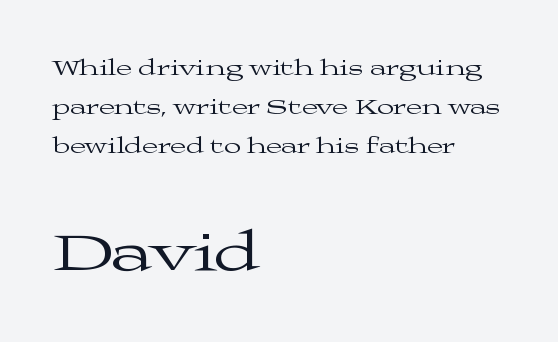
The letters stand straight up with perfectly vertical stems. In terms of letterspacing, this is plain default setting. Reading down the column, the eye jumps a familiar distance to each next line. The string is rendered with underlining switched off.
